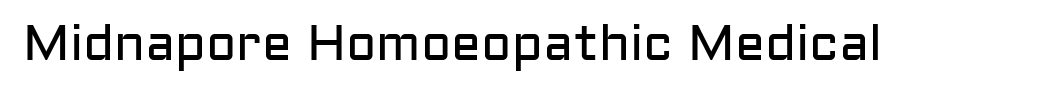
Regarding serifs, this sample does without them. Varying glyph widths throughout — classic text-font behaviour. Vertical stems look standard width or narrower in stroke. This rendering leaves character spacing at its baseline value. This is roman type, the default non-slanted kind.
